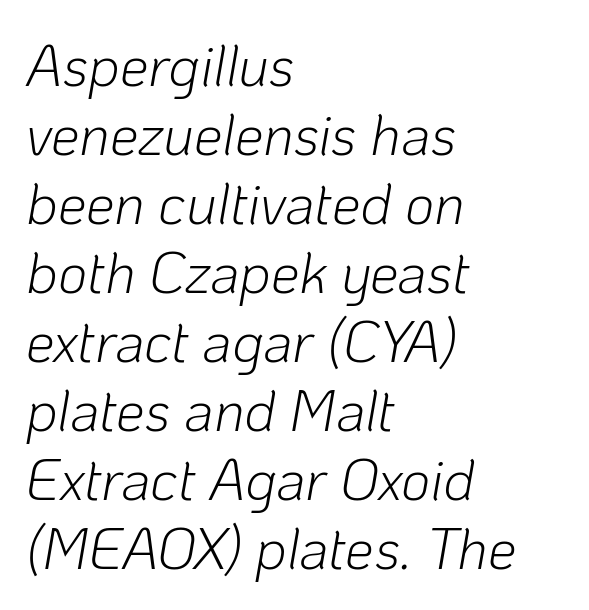
A quiet, ordinary-to-light weight characterises the typeface. Is the type slanted? Yes — the strokes lean at a clear angle. Between one letter and the next there's only the usual sliver of space. Horizontally, the lines are justified to the leading edge only. Lines of text with bare space underneath.
